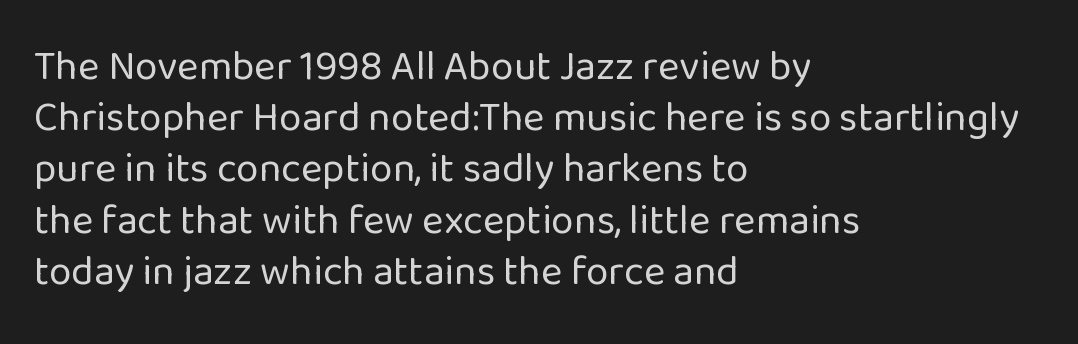
Spacing verdict: proportional, widths tailored to each character. No italicization has been applied; the sample stays upright. The zone under the glyphs is completely vacant. Compared with a typical body face, this is equally light or lighter still. The type family on display is of the sans-serif kind.
